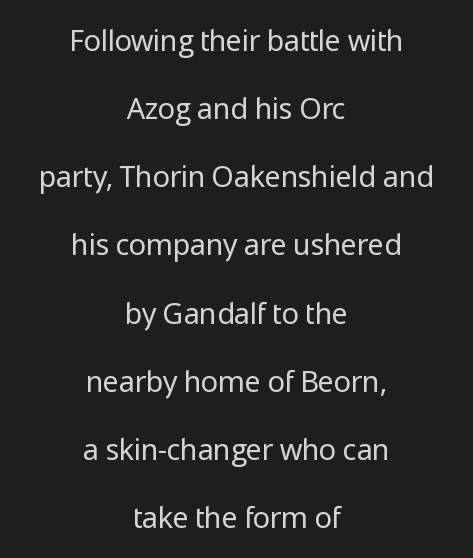
The image shows 29 px regular-weight sans-serif type, upright; set centered, loose line spacing (2.35x), normal letter spacing, not underlined; low stroke contrast and a medium x-height.
